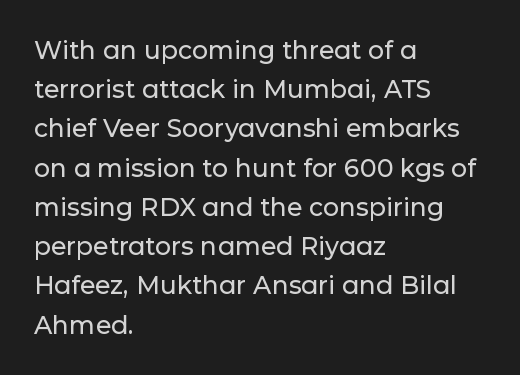
{"italic": "no", "underline": "no", "align": "left", "line_spacing": "normal", "line_spacing_ratio": 1.57, "letter_spacing": "normal", "letter_spacing_em": 0.0, "glyph_px": 25}
